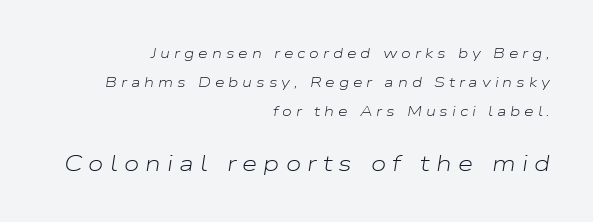
{"italic": "yes", "lean": "right", "slant_degrees": 9, "bold": "no", "underline": "no", "align": "right", "line_spacing": "loose", "line_spacing_ratio": 2.07, "letter_spacing": "wide", "letter_spacing_em": 0.28, "larger_block": "second", "size_ratio": 1.57, "glyph_px": 22}
